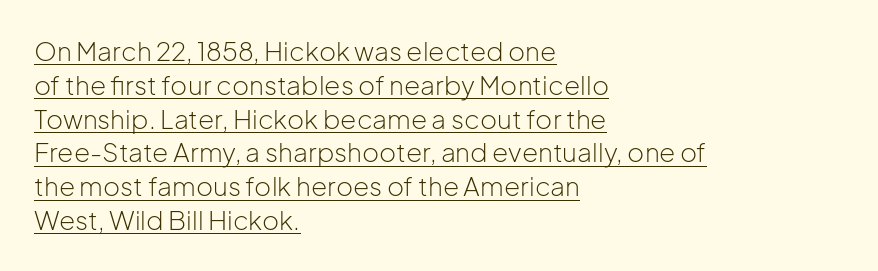
The image shows 26 px text type, upright; set left-aligned, normal line spacing (1.3x), normal letter spacing, underlined.
